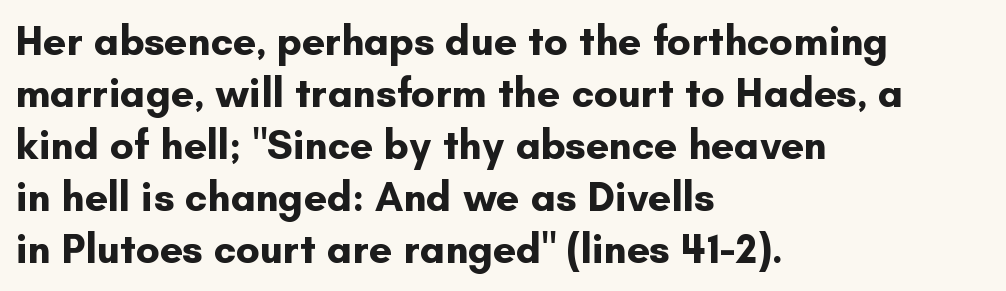
The rendering uses a bold face; every stroke is thick and dark. Rule under the text: the space is simply empty. The text was rendered using a sans face with plain stroke endings. Honestly, the letter spacing is just normal — you wouldn't notice it. The paragraph shown leans on its left margin.
